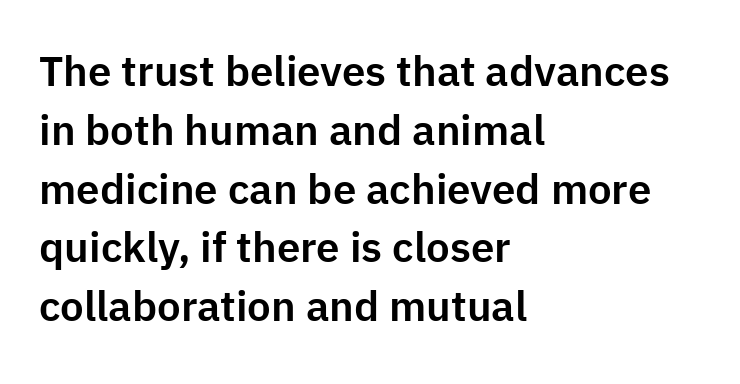
Notice how the passage keeps a crisp vertical edge on the left only. Inter-character spacing is left at the font's built-in metrics. Every character sits straight up, as roman type does. The specimen omits any rule beneath the text block's lines. Each letter keeps its own natural width here, so spacing adapts to shape. What's the leading like? Ordinary, nothing unusual.
